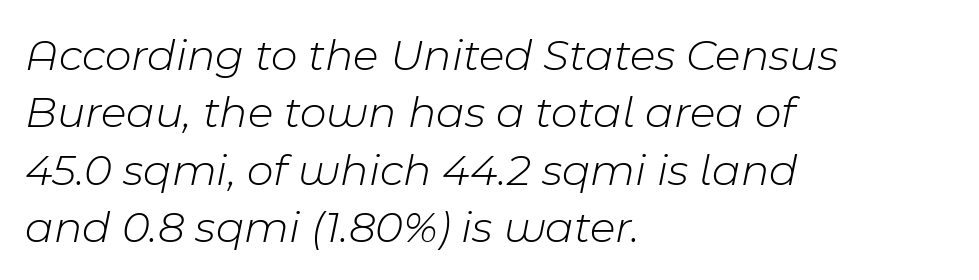
Q: Is the text bold? A: No.
Q: Is the text italic (slanted)? A: Yes, it leans right by about 11 degrees.
Q: Is the text underlined? A: No.
Q: How is the paragraph aligned? A: Left-aligned.
Q: Is the spacing between letters normal or unusually wide? A: Normal.
Q: Is the spacing between lines tight, normal or loose? A: Normal.
Q: Width (condensed, normal, or wide)? A: Normal.
Q: Stroke contrast? A: Low.
Q: x-height? A: Medium.
Q: Monospaced? A: No.
